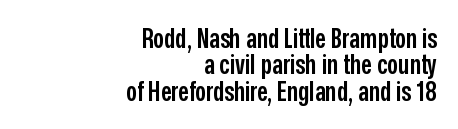
{"italic": "no", "bold": "semi", "underline": "no", "align": "right", "line_spacing": "tight", "line_spacing_ratio": 0.98, "letter_spacing": "normal", "letter_spacing_em": 0.0, "glyph_px": 27}
